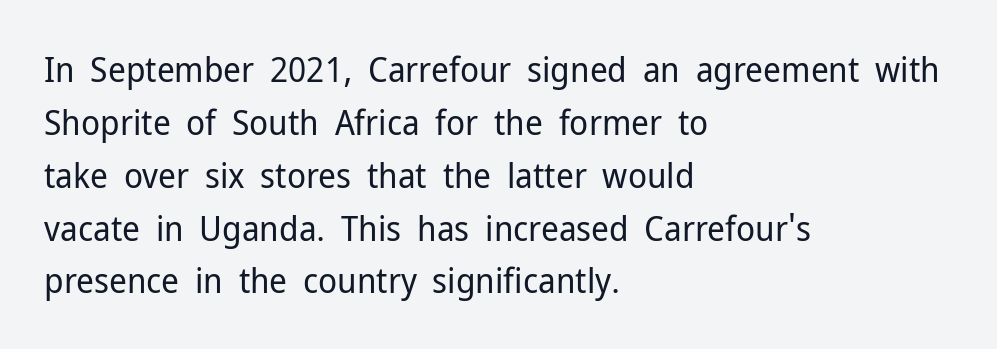
Q: Is the text bold? A: No.
Q: Is the text italic (slanted)? A: No, it is upright.
Q: Is the typeface a serif or a sans-serif typeface? A: Sans-serif.
Q: Is the text underlined? A: No.
Q: How is the paragraph aligned? A: Left-aligned.
Q: Is the spacing between letters normal or unusually wide? A: Normal.
Q: Is the spacing between lines tight, normal or loose? A: Normal.
Q: Width (condensed, normal, or wide)? A: Normal.
Q: Stroke contrast? A: Low.
Q: x-height? A: Medium.
Q: Monospaced? A: No.
